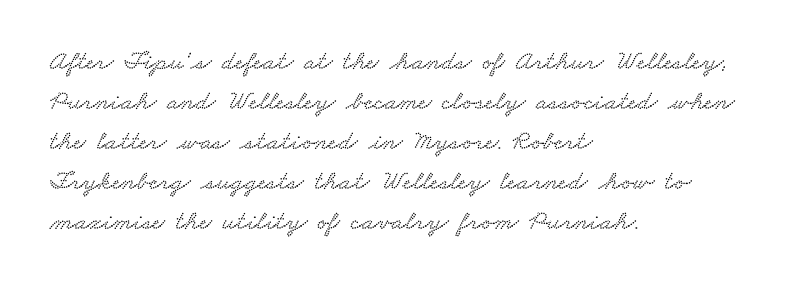
Nobody drew a line under any word here. Horizontal alignment here is leftward, the default for most running prose. The rendering uses a moderate line-height, typical for paragraphs. Tracking here is standard; glyphs follow each other at the usual distance.
